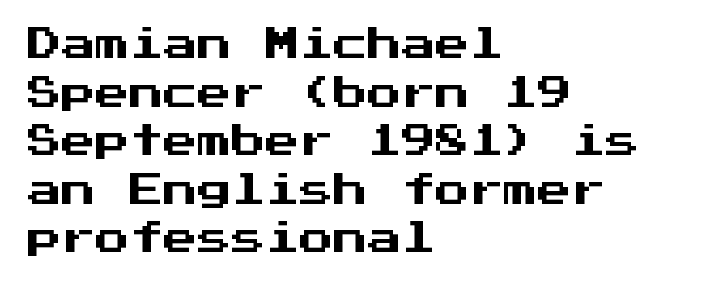
Looks like terminal output: every glyph gets an equal slot. Rendered with straight, roman letterforms. A bare baseline throughout the passage. Each new line begins a customary step beneath the previous one. Compared with a centered layout, this one pins lines to the left instead. Are there feet on the stems? There aren't — it's a sans.
